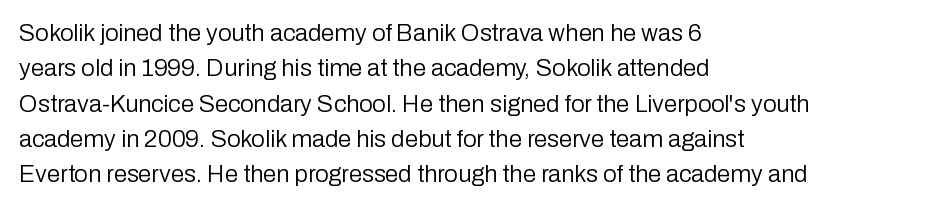
The image shows 24 px text type, upright; set left-aligned, normal line spacing (1.47x), normal letter spacing, not underlined.
